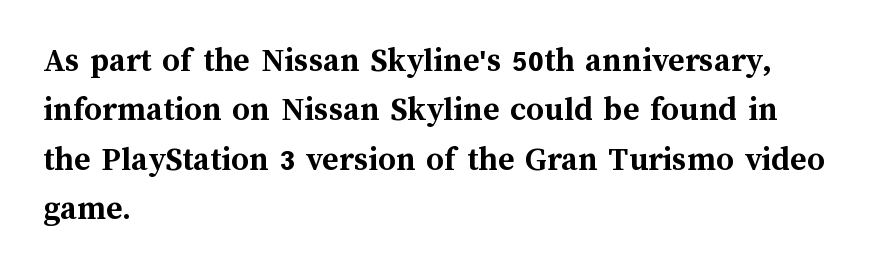
{"italic": "no", "bold": "yes", "weight": "semibold", "width": "normal", "stroke_contrast": "medium", "x_height": "medium", "monospaced": "no", "underline": "no", "align": "left", "line_spacing": "normal", "line_spacing_ratio": 1.41, "letter_spacing": "normal", "letter_spacing_em": 0.0, "glyph_px": 35}
